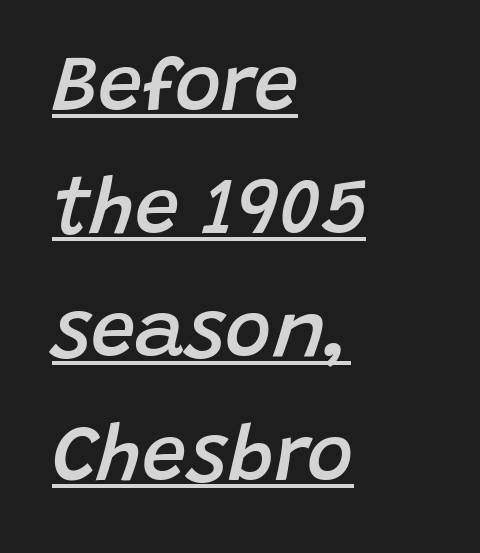
Q: Is the text bold? A: Semi-bold.
Q: Is the text italic (slanted)? A: Yes, it leans right by about 15 degrees.
Q: Is the text underlined? A: Yes.
Q: How is the paragraph aligned? A: Left-aligned.
Q: Is the spacing between letters normal or unusually wide? A: Normal.
Q: Is the spacing between lines tight, normal or loose? A: Normal.
Q: Width (condensed, normal, or wide)? A: Normal.
Q: Stroke contrast? A: Low.
Q: x-height? A: Large.
Q: Monospaced? A: No.
